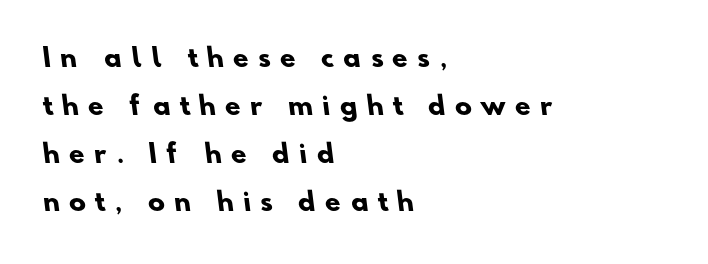
The image shows 25 px bold type; set left-aligned, loose line spacing (1.92x), unusually wide letter spacing (+0.38 em), not underlined.
